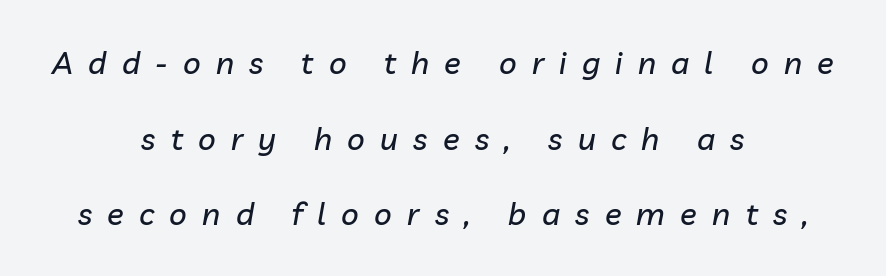
Short and long lines alike share a common midpoint. Do the characters align in a grid? No, the font is proportional. Glance below the letters and you will spot only blank space. These lines were composed using italics. These lines have a slow, spaced-out rhythm from letter to letter.
